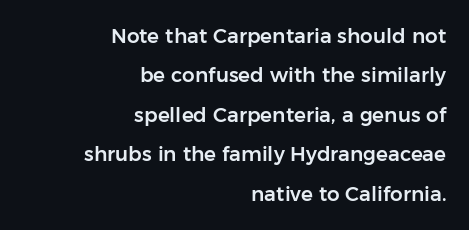
Q: Is the text italic (slanted)? A: No, it is upright.
Q: Is the text underlined? A: No.
Q: How is the paragraph aligned? A: Right-aligned.
Q: Is the spacing between letters normal or unusually wide? A: Normal.
Q: Is the spacing between lines tight, normal or loose? A: Loose.
